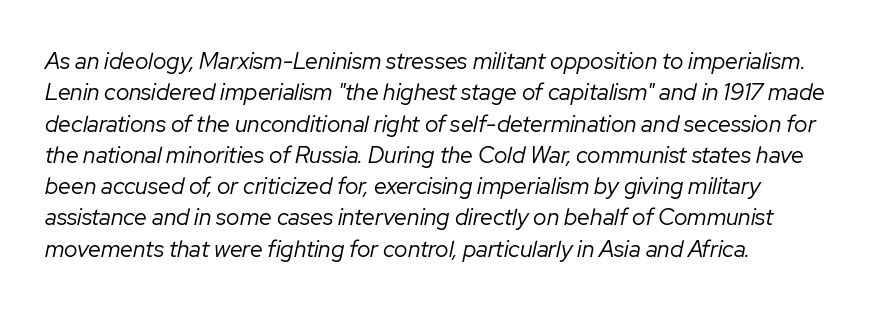
{"italic": "yes", "lean": "right", "slant_degrees": 12, "bold": "no", "underline": "no", "align": "left", "line_spacing": "normal", "line_spacing_ratio": 1.36, "letter_spacing": "normal", "letter_spacing_em": 0.0, "glyph_px": 23}
